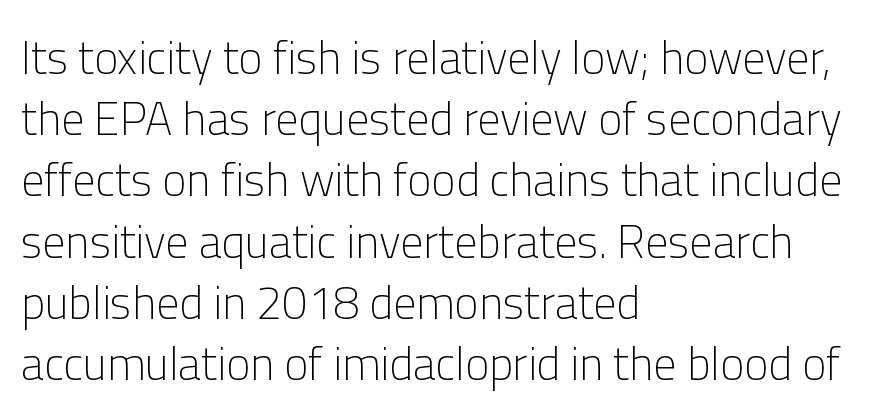
Q: Is the text bold? A: No.
Q: Is the text italic (slanted)? A: No, it is upright.
Q: Is the typeface a serif or a sans-serif typeface? A: Sans-serif.
Q: Is the text underlined? A: No.
Q: How is the paragraph aligned? A: Left-aligned.
Q: Is the spacing between letters normal or unusually wide? A: Normal.
Q: Is the spacing between lines tight, normal or loose? A: Normal.
Q: Width (condensed, normal, or wide)? A: Normal.
Q: Stroke contrast? A: Low.
Q: x-height? A: Medium.
Q: Monospaced? A: No.
